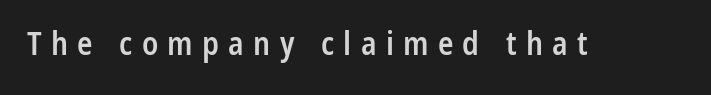
Set as a demibold, roughly 600 on the weight scale. The font family rendered here belongs to the sans-serif group. The type sits square on the baseline with zero lean. Observe the wide spacing: letters keep a clear distance from each other.
